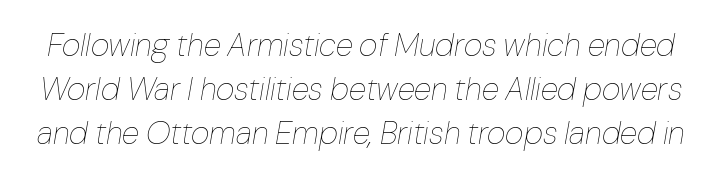
The image shows 32 px thin type, italic (leaning right); set normal line spacing (1.37x), normal letter spacing, not underlined; low stroke contrast and a medium x-height.
